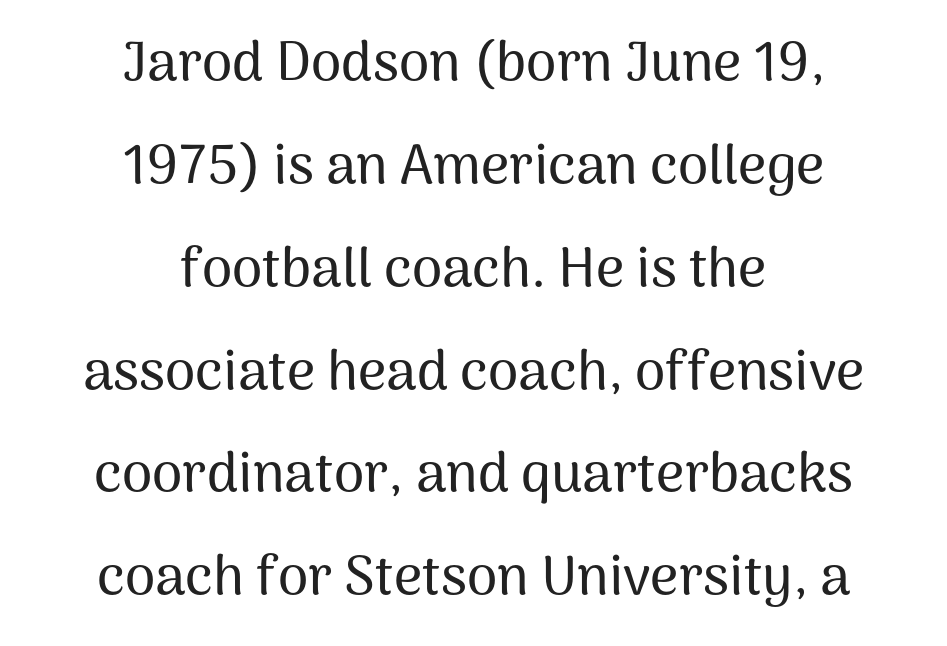
Does extra space separate the letters? No, they use regular spacing. This is sans-serif lettering, the kind often seen on screens and signage. The rendering uses natural spacing where letterforms have individual widths. The letters stand upright; this is a roman face. The string is rendered with underlining switched off.
